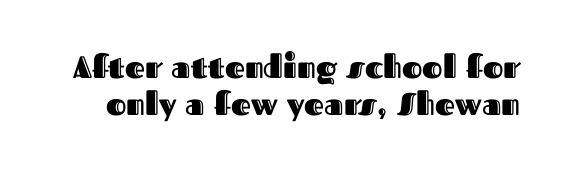
Q: Is the text italic (slanted)? A: No, it is upright.
Q: Is the text underlined? A: No.
Q: Is the spacing between letters normal or unusually wide? A: Normal.
Q: Width (condensed, normal, or wide)? A: Normal.
Q: x-height? A: Medium.
Q: Monospaced? A: No.
